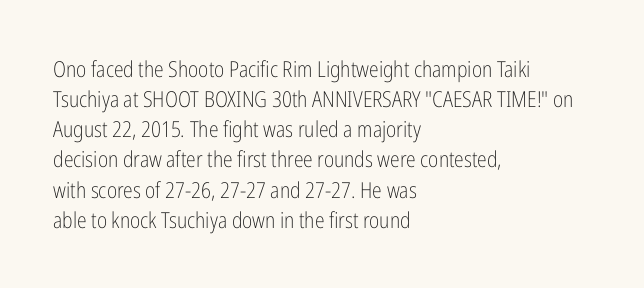
{"italic": "no", "bold": "no", "underline": "no", "align": "left", "line_spacing": "normal", "line_spacing_ratio": 1.37, "letter_spacing": "normal", "letter_spacing_em": 0.0, "glyph_px": 22}
